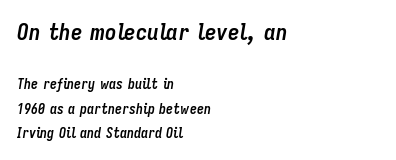
The image shows 23 px bold type, italic (leaning right); set left-aligned, line spacing 1.74x, normal letter spacing, not underlined; the first (top) block is 1.64x larger.
